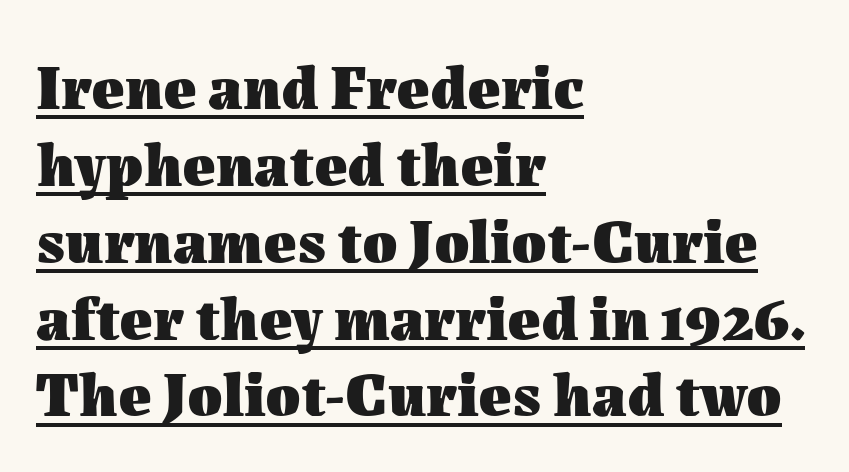
Students, note that the glyphs here touch the page at normal intervals. The text block is weighted toward the left margin, trailing off unevenly rightward. The strokes are fattened all the way to bold. The lettering holds an erect, upright posture throughout. Think of a printed novel: that variable character pitch is what you see here. The rendered words wear a rule along their underside.
